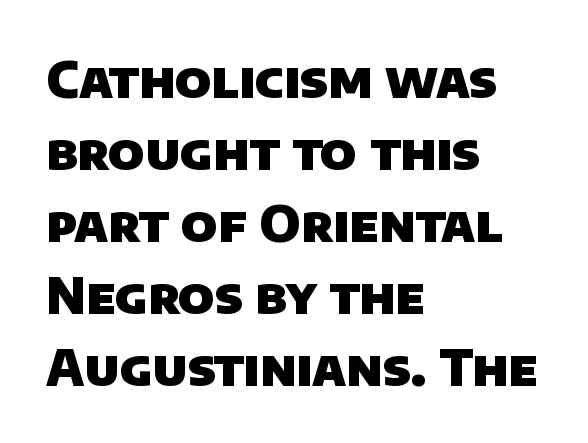
{"serif": "no", "bold": "yes", "weight": "heavy", "width": "normal", "stroke_contrast": "low", "x_height": "large", "monospaced": "no", "underline": "no", "align": "left", "line_spacing": "normal", "line_spacing_ratio": 1.44, "letter_spacing": "normal", "letter_spacing_em": 0.0, "glyph_px": 50}
